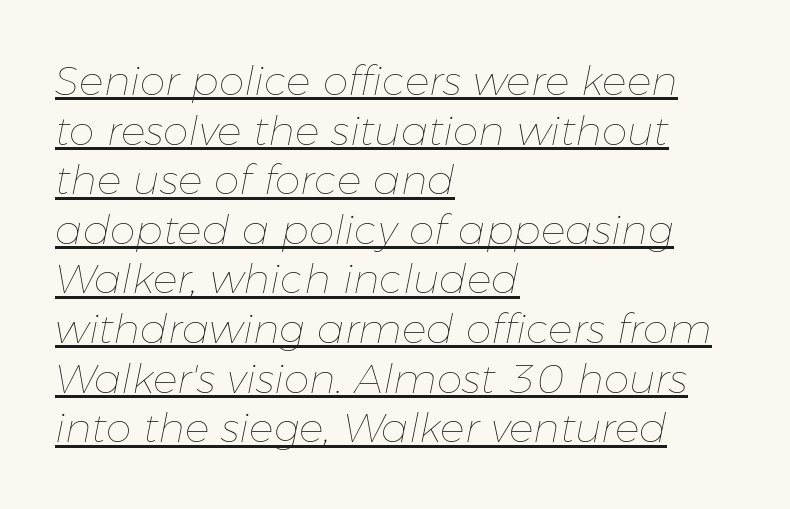
Q: Is the text bold? A: No.
Q: Is the text italic (slanted)? A: Yes, it leans right by about 11 degrees.
Q: Is the text underlined? A: Yes.
Q: How is the paragraph aligned? A: Left-aligned.
Q: Is the spacing between letters normal or unusually wide? A: Normal.
Q: Width (condensed, normal, or wide)? A: Normal.
Q: Stroke contrast? A: Low.
Q: x-height? A: Medium.
Q: Monospaced? A: No.
